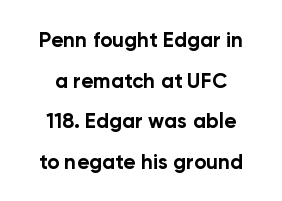
Tracking here is standard; glyphs follow each other at the usual distance. In CSS terms this would be text-align: center. Rule under the text: the space is simply empty. If you measured baseline to baseline, you'd find a long distance. Upright lettering throughout.
